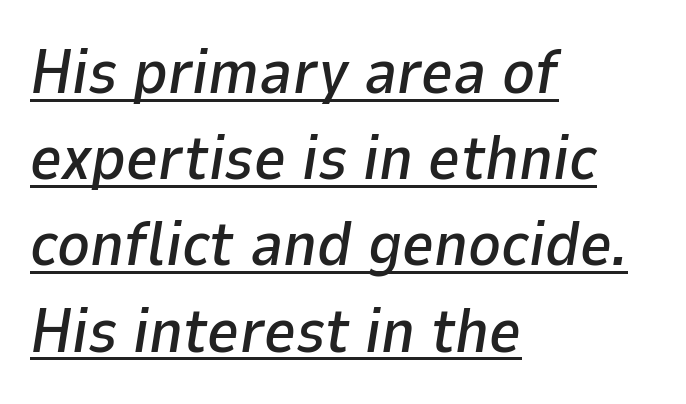
Q: Is the text italic (slanted)? A: Yes, it leans right by about 9 degrees.
Q: Is the text underlined? A: Yes.
Q: How is the paragraph aligned? A: Left-aligned.
Q: Is the spacing between letters normal or unusually wide? A: Normal.
Q: Is the spacing between lines tight, normal or loose? A: Normal.
Q: Width (condensed, normal, or wide)? A: Normal.
Q: Stroke contrast? A: Low.
Q: x-height? A: Medium.
Q: Monospaced? A: No.
